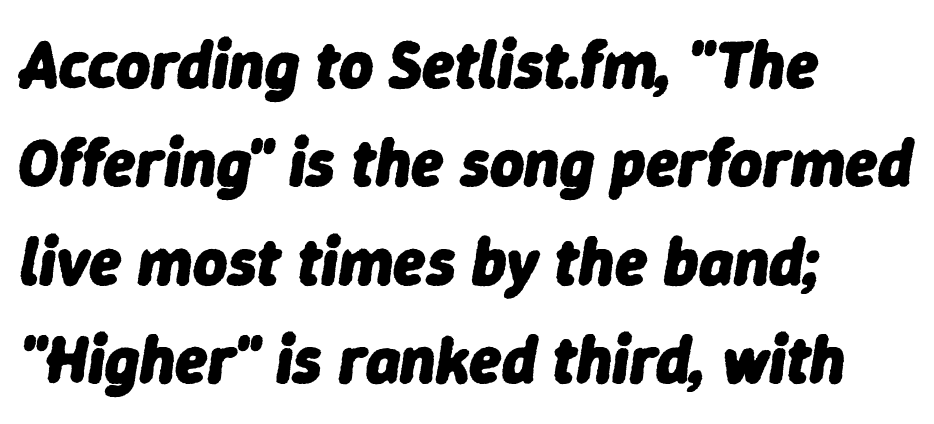
{"italic": "yes", "lean": "right", "slant_degrees": 9, "bold": "yes", "weight": "heavy", "width": "normal", "stroke_contrast": "low", "x_height": "medium", "monospaced": "no", "underline": "no", "align": "left", "line_spacing": "normal", "line_spacing_ratio": 1.49, "letter_spacing": "normal", "letter_spacing_em": 0.0, "glyph_px": 66}
